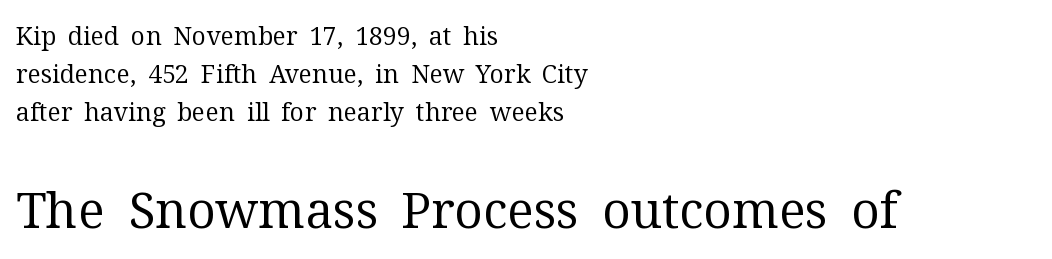
Q: Is the text bold? A: No.
Q: Is the text italic (slanted)? A: No, it is upright.
Q: Is the typeface a serif or a sans-serif typeface? A: Serif.
Q: Is the text underlined? A: No.
Q: How is the paragraph aligned? A: Left-aligned.
Q: Is the spacing between letters normal or unusually wide? A: Normal.
Q: Is the spacing between lines tight, normal or loose? A: Normal.
Q: Which block of text is set in a larger size, the first (top) or the second (bottom)? A: The second (bottom) one.
Q: Width (condensed, normal, or wide)? A: Normal.
Q: Stroke contrast? A: Medium.
Q: x-height? A: Medium.
Q: Monospaced? A: No.
